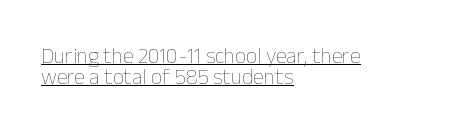
The image shows 22 px text type, upright; set left-aligned, tight line spacing (0.96x), normal letter spacing, underlined.
